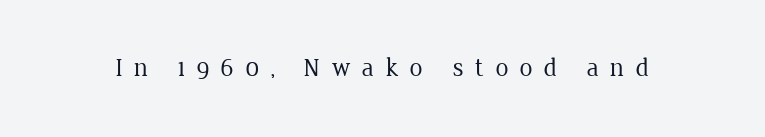
The glyphs are unaccompanied by any horizontal stroke below them. This is the regular roman posture of the typeface. Think standard paragraph weight, or any step lighter than that. The tracking jumps out immediately: characters are airy and widely separated.
